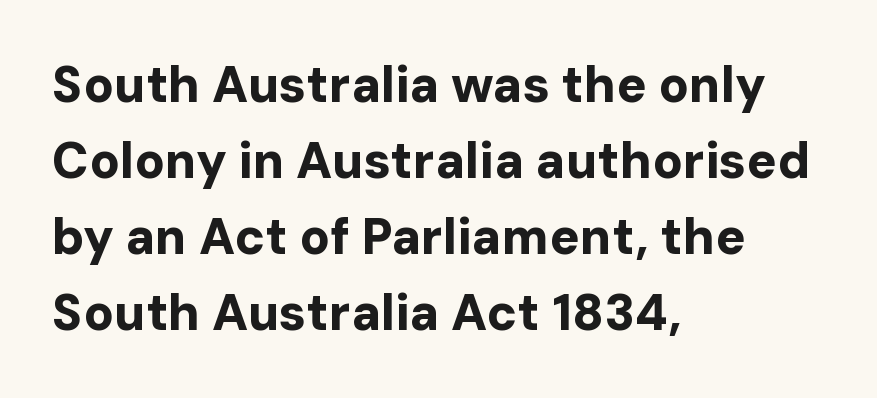
{"serif": "no", "italic": "no", "bold": "yes", "weight": "bold", "width": "normal", "stroke_contrast": "low", "x_height": "medium", "monospaced": "no", "underline": "no", "align": "left", "line_spacing": "normal", "line_spacing_ratio": 1.52, "letter_spacing": "normal", "letter_spacing_em": 0.0, "glyph_px": 50}
